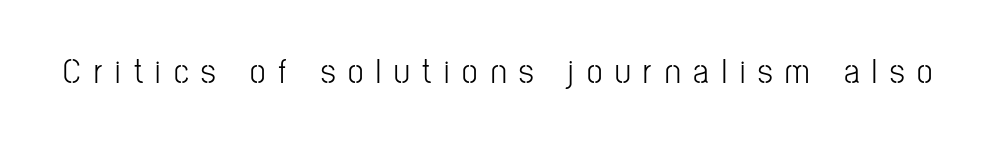
The image shows 35 px light, condensed sans-serif type, upright; set unusually wide letter spacing (+0.37 em), not underlined; low stroke contrast and a medium x-height.
